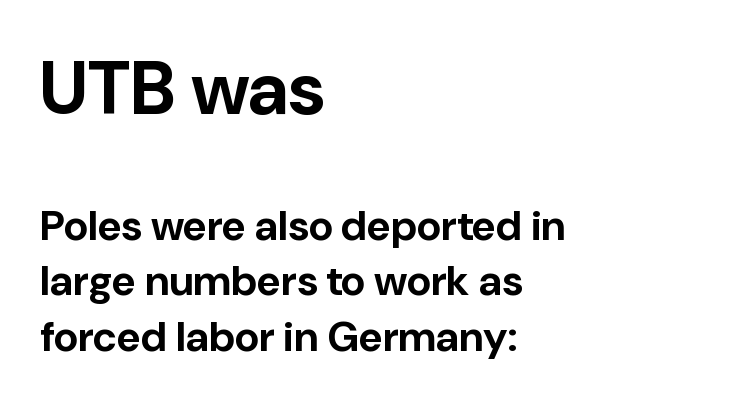
There is no visible air inserted between adjacent glyphs. Horizontal alignment here is leftward, the default for most running prose. Italic: no, the glyphs are upright roman. The rendering shrinks the type as you move from the upper chunk to the lower. The passage shown is typed in a proportional face where columns would drift.
